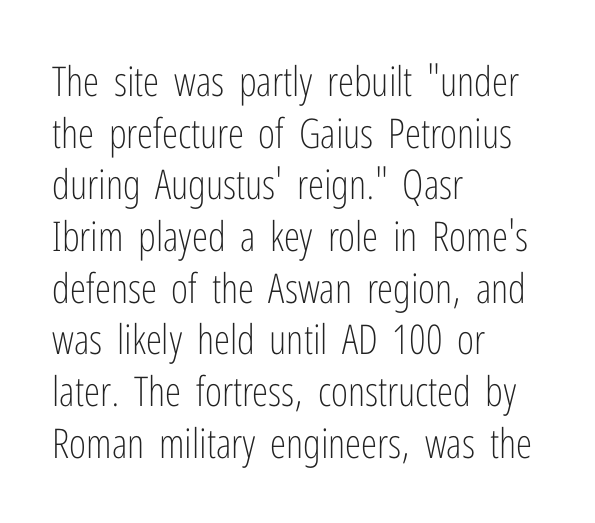
Q: Is the text bold? A: No.
Q: Is the text italic (slanted)? A: No, it is upright.
Q: Is the typeface a serif or a sans-serif typeface? A: Sans-serif.
Q: Is the text underlined? A: No.
Q: How is the paragraph aligned? A: Left-aligned.
Q: Is the spacing between letters normal or unusually wide? A: Normal.
Q: Is the spacing between lines tight, normal or loose? A: Normal.
Q: Width (condensed, normal, or wide)? A: Condensed.
Q: Stroke contrast? A: Low.
Q: x-height? A: Medium.
Q: Monospaced? A: No.
